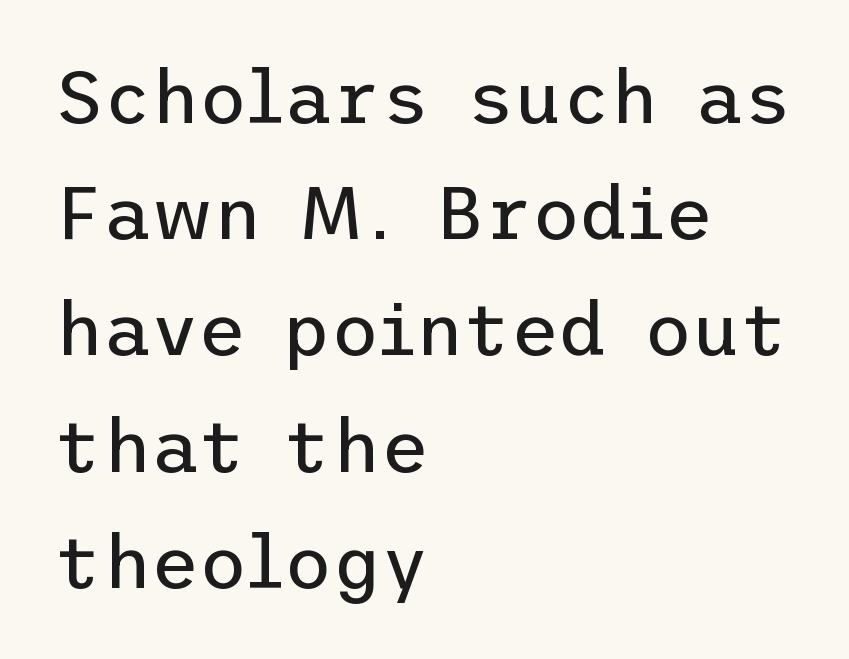
Think standard paragraph weight, or any step lighter than that. The specimen omits any rule beneath the text block's lines. A classic flush-left, rag-right setting is used for this passage. The passage shown stacks its lines at a standard gap. The letters carry no serifs — their stems end cleanly without finishing strokes.
